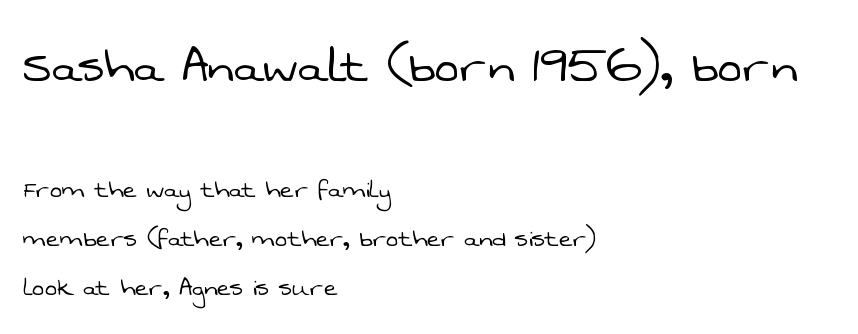
The image shows 59 px light sans-serif type; set left-aligned, normal line spacing (1.64x), normal letter spacing, not underlined; the first (top) block is 1.97x larger; low stroke contrast and a medium x-height.
